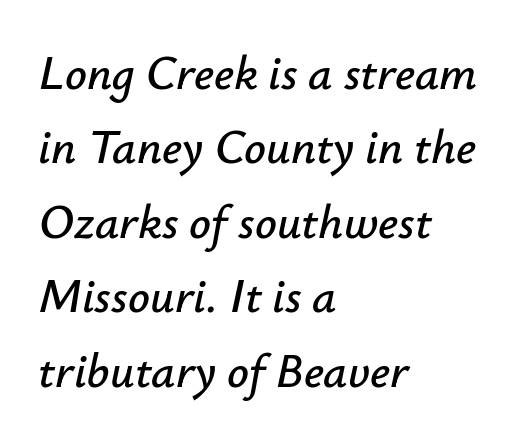
The image shows 48 px text type, italic (leaning right); set left-aligned, normal line spacing (1.55x), normal letter spacing, not underlined; low stroke contrast and a small x-height.
